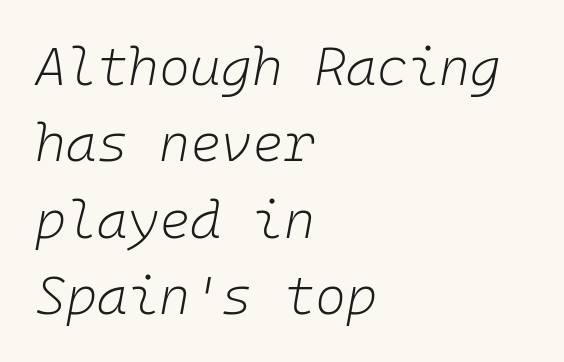
{"italic": "yes", "lean": "right", "slant_degrees": 10, "bold": "no", "weight": "light", "width": "normal", "stroke_contrast": "low", "x_height": "medium", "monospaced": "yes", "underline": "no", "align": "left", "line_spacing": "normal", "line_spacing_ratio": 1.44, "letter_spacing": "normal", "letter_spacing_em": 0.0, "glyph_px": 53}
